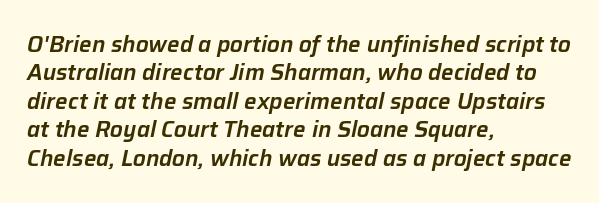
{"italic": "yes", "lean": "right", "slant_degrees": 12, "underline": "no", "align": "left", "line_spacing": "normal", "line_spacing_ratio": 1.29, "letter_spacing": "normal", "letter_spacing_em": 0.0, "glyph_px": 22}
